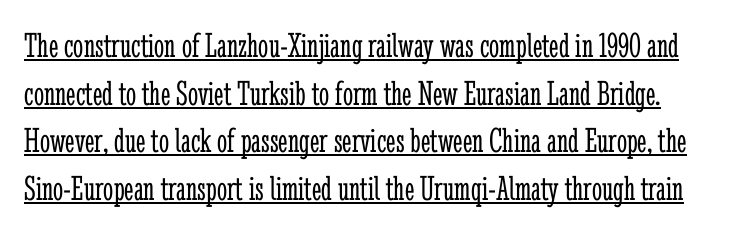
Q: Is the text bold? A: No.
Q: Is the text italic (slanted)? A: No, it is upright.
Q: Is the typeface a serif or a sans-serif typeface? A: Serif.
Q: Is the text underlined? A: Yes.
Q: Is the spacing between letters normal or unusually wide? A: Normal.
Q: Is the spacing between lines tight, normal or loose? A: Normal.
Q: Width (condensed, normal, or wide)? A: Condensed.
Q: Stroke contrast? A: Low.
Q: x-height? A: Medium.
Q: Monospaced? A: No.
